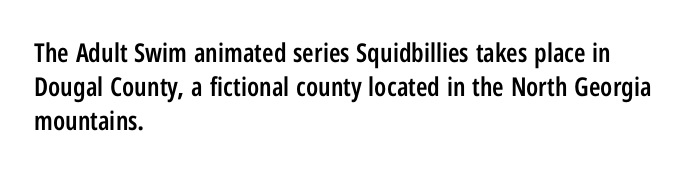
Q: Is the text bold? A: Semi-bold.
Q: Is the text italic (slanted)? A: No, it is upright.
Q: Is the text underlined? A: No.
Q: How is the paragraph aligned? A: Left-aligned.
Q: Is the spacing between letters normal or unusually wide? A: Normal.
Q: Is the spacing between lines tight, normal or loose? A: Normal.
